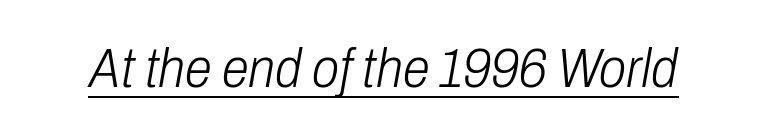
{"italic": "yes", "lean": "right", "slant_degrees": 10, "bold": "no", "weight": "light", "width": "condensed", "stroke_contrast": "low", "x_height": "medium", "monospaced": "no", "underline": "yes", "letter_spacing": "normal", "letter_spacing_em": 0.0, "glyph_px": 55}
